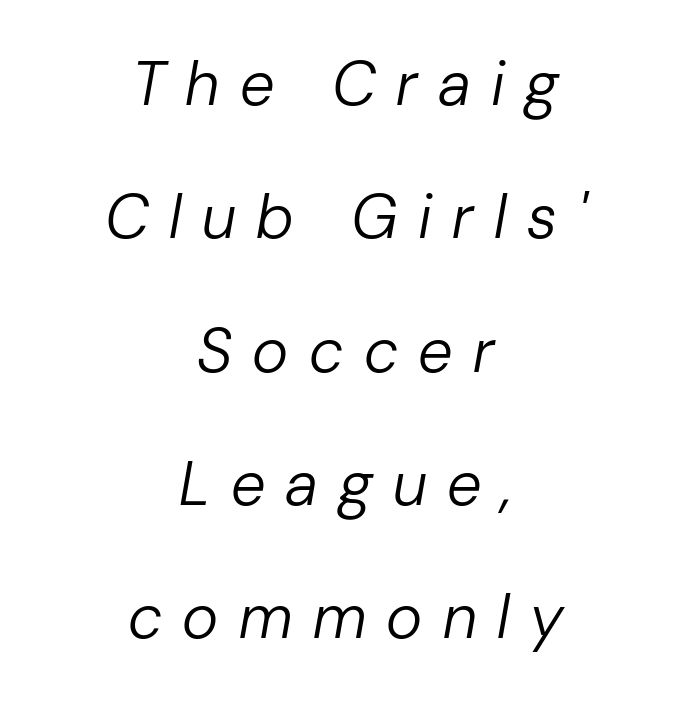
{"italic": "yes", "lean": "right", "slant_degrees": 10, "bold": "no", "weight": "regular", "width": "normal", "stroke_contrast": "low", "x_height": "medium", "monospaced": "no", "underline": "no", "align": "center", "line_spacing": "loose", "line_spacing_ratio": 2.15, "letter_spacing": "wide", "letter_spacing_em": 0.33, "glyph_px": 62}
